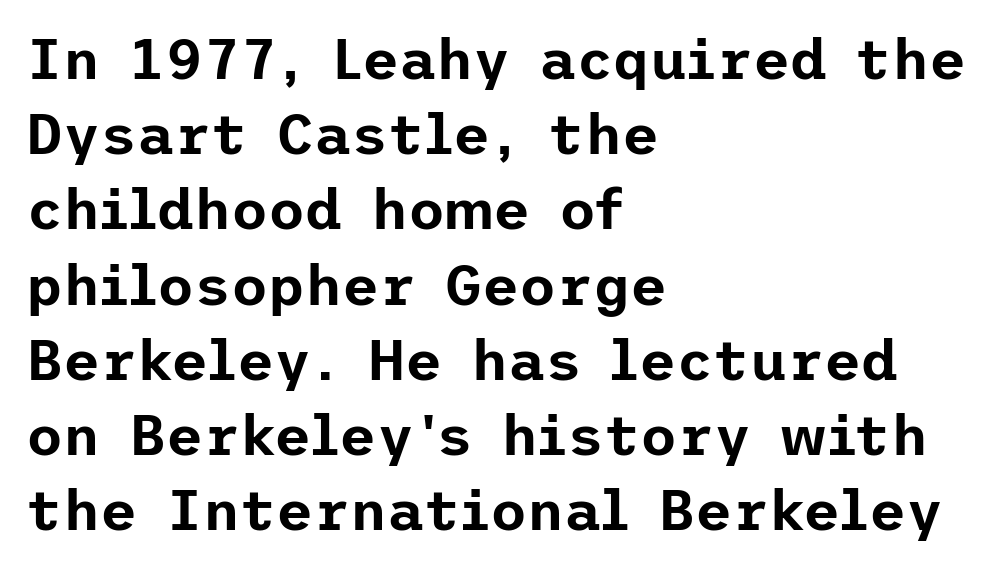
The image shows 57 px sans-serif type, upright; set left-aligned, normal line spacing (1.32x), normal letter spacing, not underlined; low stroke contrast and a medium x-height.
